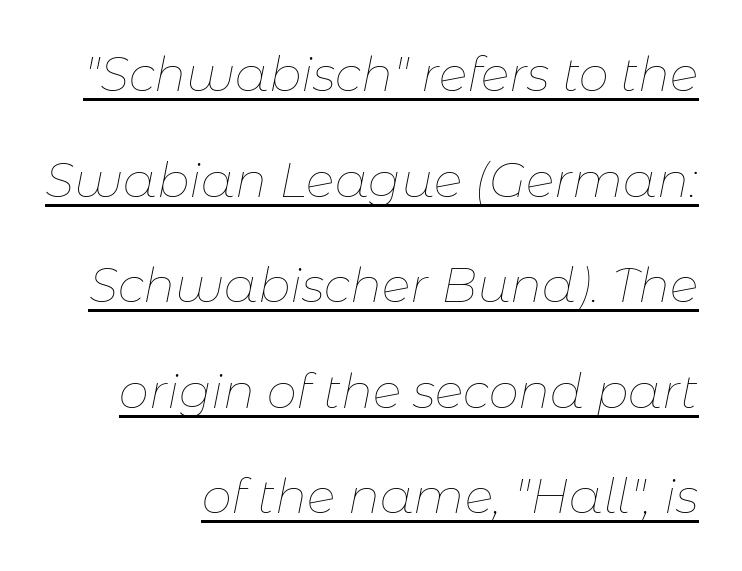
{"italic": "yes", "lean": "right", "slant_degrees": 11, "bold": "no", "weight": "thin", "width": "normal", "stroke_contrast": "low", "x_height": "medium", "monospaced": "no", "underline": "yes", "align": "right", "line_spacing": "loose", "line_spacing_ratio": 2.2, "letter_spacing": "normal", "letter_spacing_em": 0.0, "glyph_px": 48}
